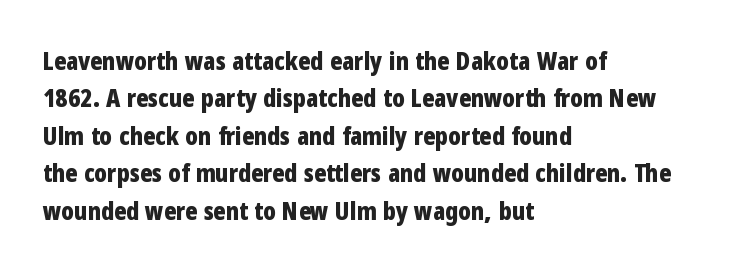
Baseline-to-baseline distance is the conventional proportion of letter height. The typesetter chose a ragged-right arrangement here. The zone under the glyphs is completely vacant. Typesetter's note: full bold, strokes at maximum text heaviness. In terms of posture, this sample is upright. The horizontal fit of the characters is conventional and even.
